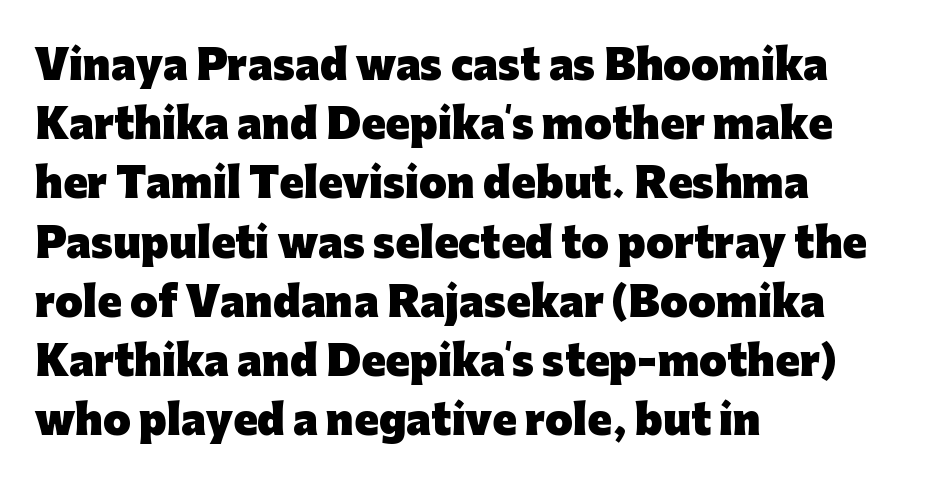
The letterforms sit shoulder to shoulder at normal distance. Weight check: bold — yes, fully. The glyphs are unaccompanied by any horizontal stroke below them. Note the varied advance widths — an 'i' is clearly narrower than an 'm'. In terms of leading, this rendering sits right in the middle. This sample uses an upright cut, with every glyph sitting square on the baseline.
